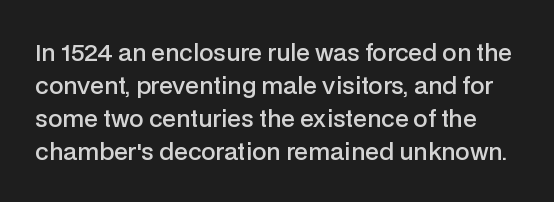
Q: Is the text bold? A: Semi-bold.
Q: Is the text italic (slanted)? A: No, it is upright.
Q: Is the text underlined? A: No.
Q: Is the spacing between letters normal or unusually wide? A: Normal.
Q: Is the spacing between lines tight, normal or loose? A: Normal.
